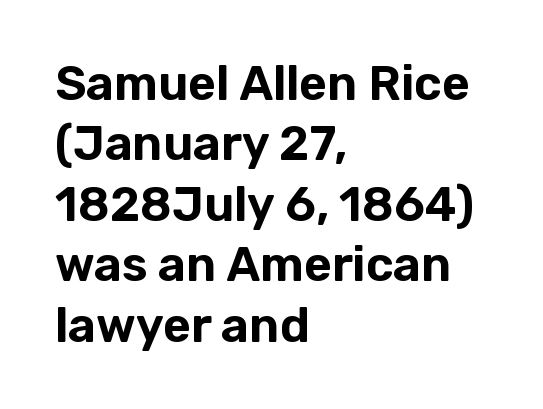
The image shows 48 px sans-serif type, upright; set left-aligned, normal line spacing (1.26x), normal letter spacing, not underlined; low stroke contrast and a medium x-height.
